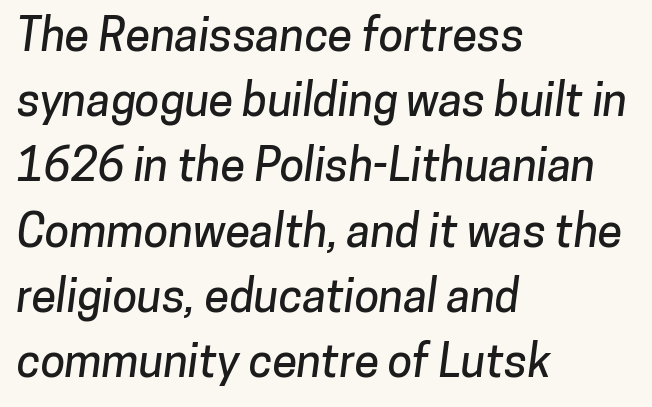
{"serif": "no", "width": "normal", "stroke_contrast": "low", "x_height": "medium", "monospaced": "no", "underline": "no", "align": "left", "line_spacing": "normal", "line_spacing_ratio": 1.45, "letter_spacing": "normal", "letter_spacing_em": 0.0, "glyph_px": 45}
